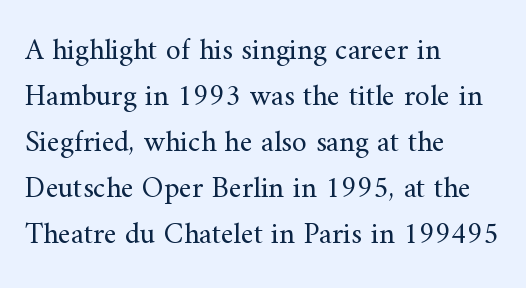
The image shows 30 px regular-weight serif type, upright; set left-aligned, normal line spacing (1.53x), normal letter spacing, not underlined; medium stroke contrast and a small x-height.
